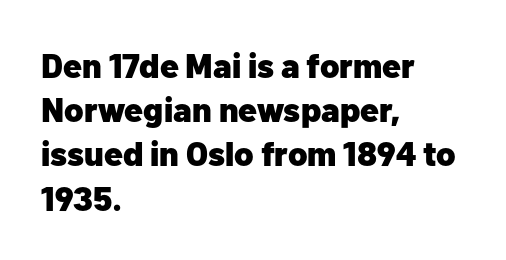
The image shows 34 px heavy sans-serif type, upright; set left-aligned, normal line spacing (1.3x), normal letter spacing, not underlined; low stroke contrast and a medium x-height.
